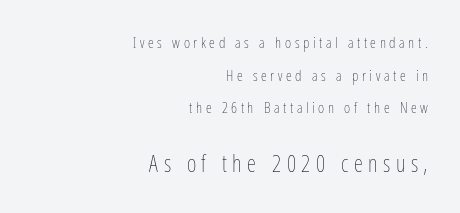
{"italic": "no", "bold": "no", "underline": "no", "align": "right", "line_spacing": "loose", "line_spacing_ratio": 2.17, "letter_spacing": "wide", "letter_spacing_em": 0.24, "larger_block": "second", "size_ratio": 1.53, "glyph_px": 23}
